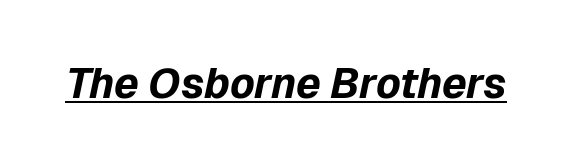
The image shows 42 px bold type, italic (leaning right); set normal letter spacing, underlined; low stroke contrast and a medium x-height.
